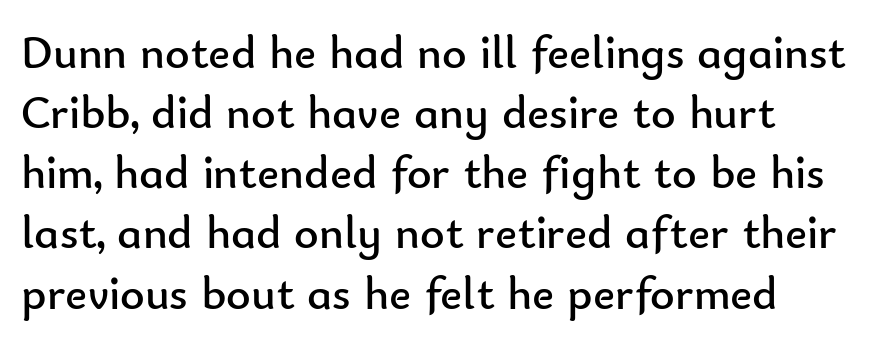
What's the leading like? Ordinary, nothing unusual. The passage shown is typed in a proportional face where columns would drift. The specimen omits any rule beneath the text block's lines. Check where the strokes stop: nothing finishes them off — pure sans. This rendering leaves character spacing at its baseline value. The letters stand straight up with perfectly vertical stems.
